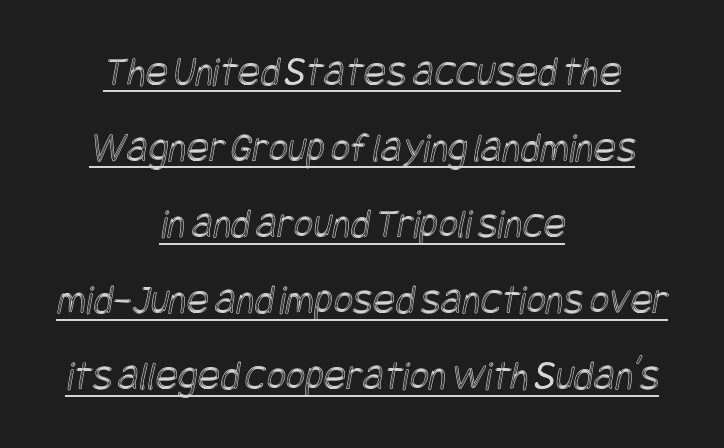
The image shows 42 px condensed type; set centered, line spacing 1.81x, normal letter spacing, underlined; a large x-height.
